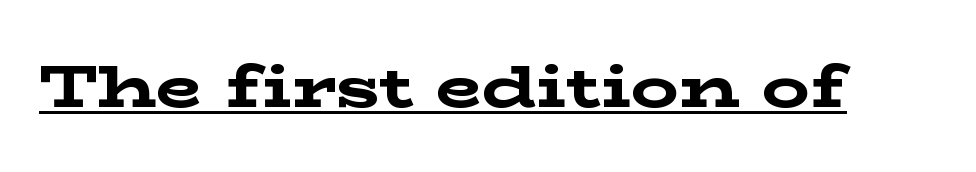
The image shows 60 px bold, wide serif type, upright; set normal letter spacing, underlined; low stroke contrast and a medium x-height.
